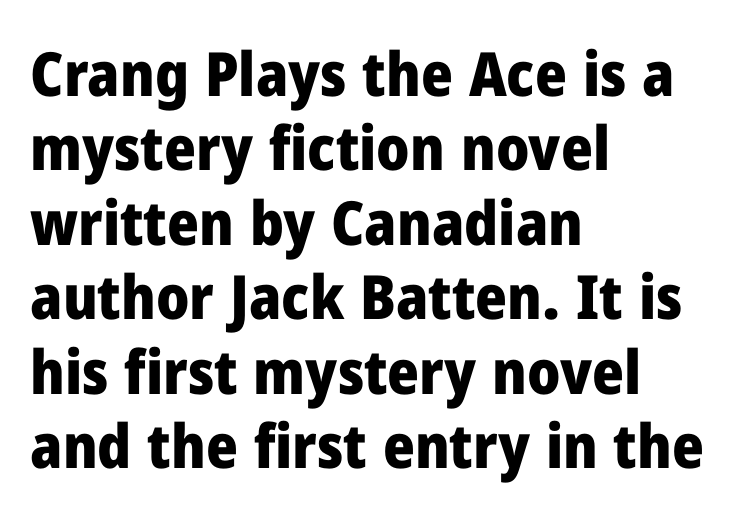
Q: Is the text bold? A: Yes.
Q: Is the text italic (slanted)? A: No, it is upright.
Q: Is the typeface a serif or a sans-serif typeface? A: Sans-serif.
Q: Is the text underlined? A: No.
Q: How is the paragraph aligned? A: Left-aligned.
Q: Is the spacing between letters normal or unusually wide? A: Normal.
Q: Width (condensed, normal, or wide)? A: Normal.
Q: Stroke contrast? A: Low.
Q: x-height? A: Medium.
Q: Monospaced? A: No.
